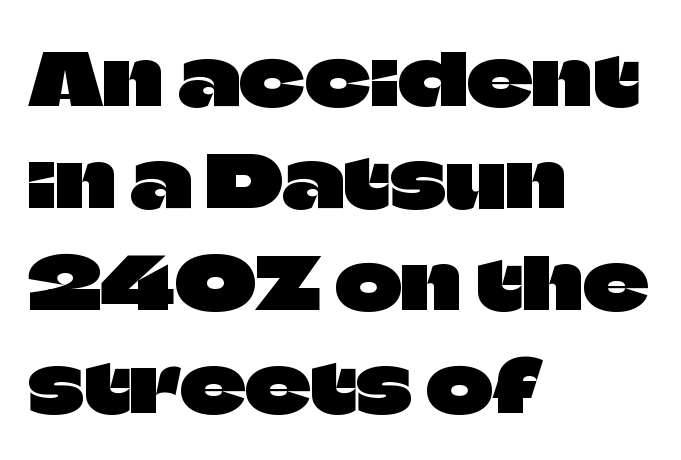
The image shows 72 px sans-serif type, upright; set left-aligned, normal line spacing (1.42x), normal letter spacing, not underlined; low stroke contrast and a large x-height.
